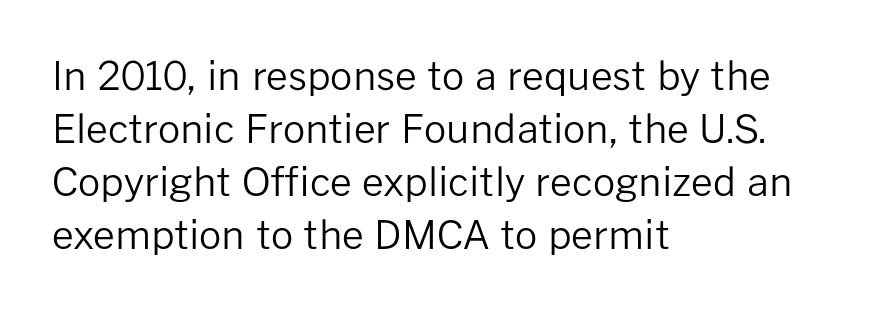
Nobody touched the tracking dial on this one. Ascenders rise straight up at ninety degrees. The typeface has the unassuming heft of standard copy or less. Reading down the column, the eye jumps a familiar distance to each next line. Spacing verdict: proportional, widths tailored to each character.
